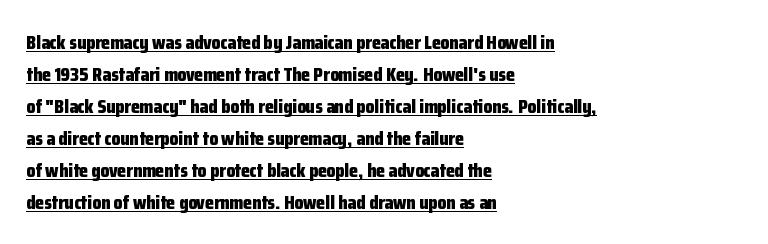
I'd describe the lettering as bold — thick and assertive. Decoration check: the copy is underlined. The block of text has a typical density, with ordinary space between rows. The letters stand upright; this is a roman face. The setting favours the left margin, as ordinary paragraphs usually do. The passage shown has conventional tracking throughout.
